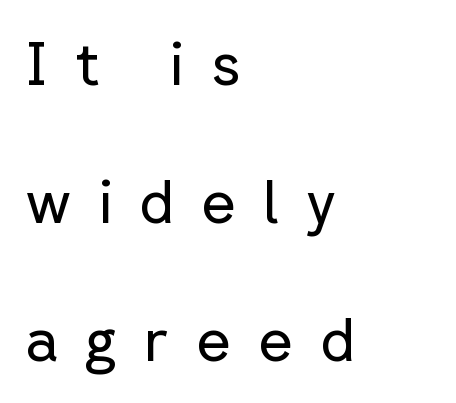
Serifs: no, the terminals of the letterforms are clean. Each row of text sits above clean, open space. Loose tracking; the words dissolve into strings of separated letters. The paragraph has a hard left edge and a soft right edge. In terms of leading, this rendering errs on the spacious side.
